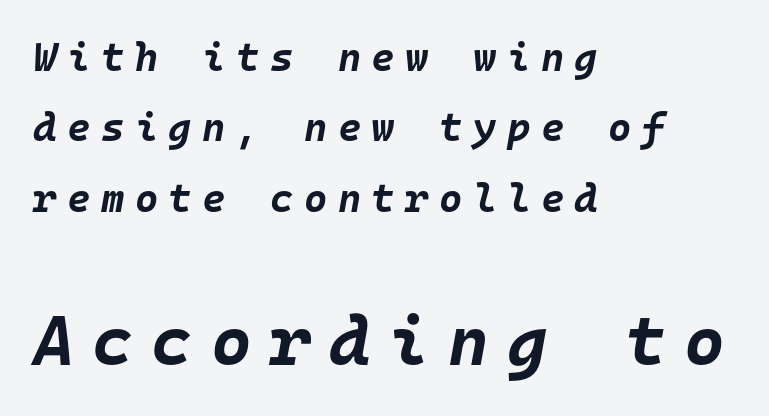
Q: Is the text bold? A: Yes.
Q: Is the text italic (slanted)? A: Yes, it leans right by about 10 degrees.
Q: Is the text underlined? A: No.
Q: How is the paragraph aligned? A: Left-aligned.
Q: Is the spacing between letters normal or unusually wide? A: Unusually wide.
Q: Which block of text is set in a larger size, the first (top) or the second (bottom)? A: The second (bottom) one.
Q: Width (condensed, normal, or wide)? A: Normal.
Q: Stroke contrast? A: Low.
Q: x-height? A: Large.
Q: Monospaced? A: Yes.
